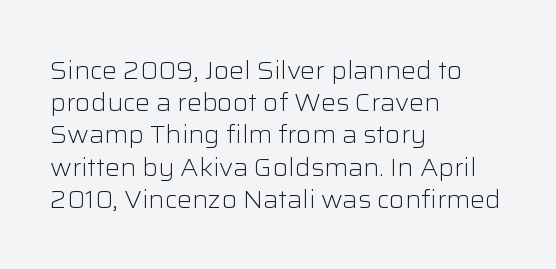
{"italic": "no", "bold": "no", "underline": "no", "align": "left", "line_spacing": "normal", "line_spacing_ratio": 1.29, "letter_spacing": "normal", "letter_spacing_em": 0.0, "glyph_px": 25}
